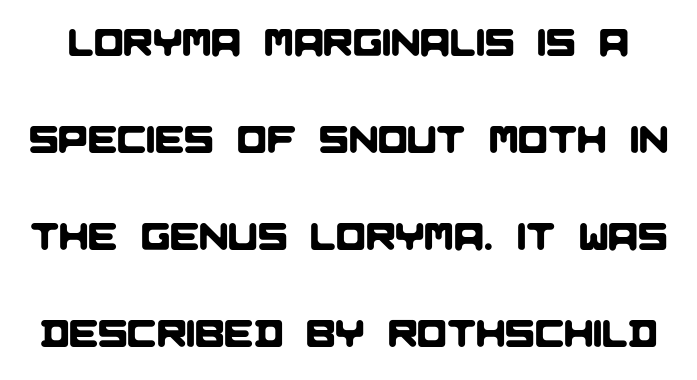
The image shows 39 px sans-serif type; set loose line spacing (2.49x), normal letter spacing, not underlined; low stroke contrast and a large x-height.
